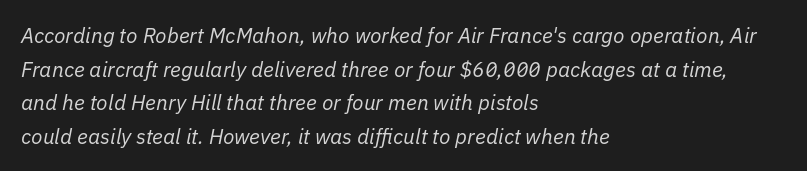
The image shows 21 px text type, italic (leaning right); set left-aligned, normal line spacing (1.6x), normal letter spacing, not underlined.
